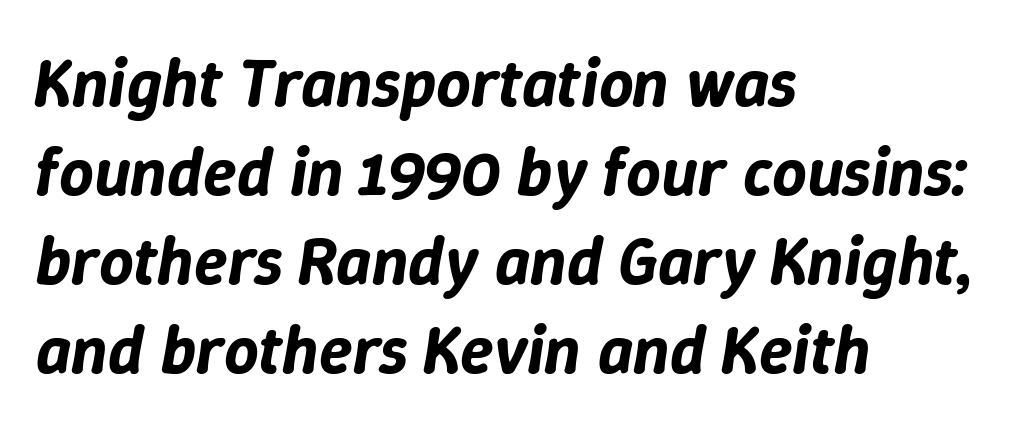
The image shows 68 px text type, italic (leaning right); set left-aligned, normal line spacing (1.31x), normal letter spacing, not underlined; low stroke contrast and a medium x-height.
